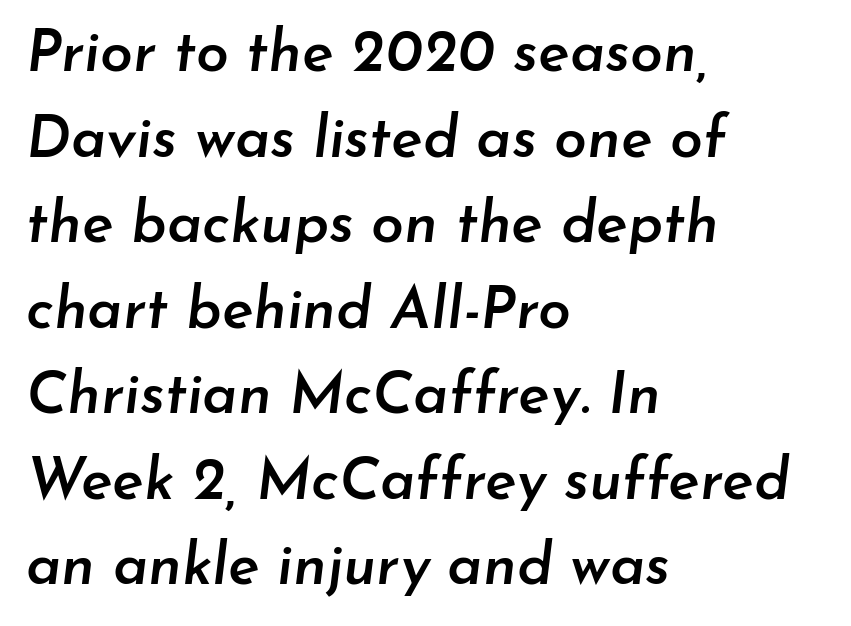
The image shows 59 px semibold type, italic (leaning right); set left-aligned, normal line spacing (1.45x), normal letter spacing, not underlined; low stroke contrast and a small x-height.
